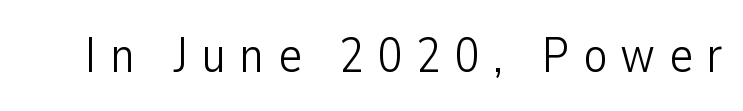
Q: Is the text bold? A: No.
Q: Is the text italic (slanted)? A: No, it is upright.
Q: Is the typeface a serif or a sans-serif typeface? A: Sans-serif.
Q: Is the text underlined? A: No.
Q: Is the spacing between letters normal or unusually wide? A: Unusually wide.
Q: Width (condensed, normal, or wide)? A: Condensed.
Q: Stroke contrast? A: Low.
Q: x-height? A: Medium.
Q: Monospaced? A: No.
